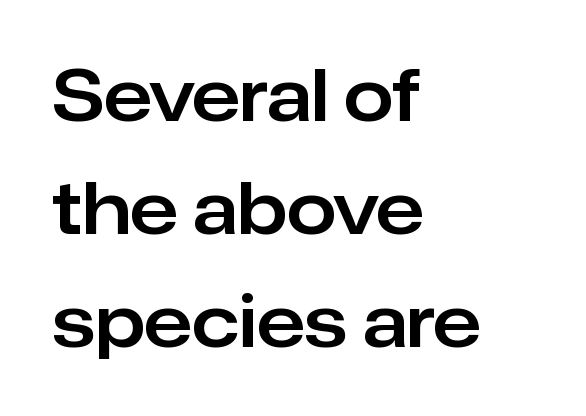
The type family on display is of the sans-serif kind. What's the leading like? Ordinary, nothing unusual. The rendering keeps characters at their native spacing. Each letter keeps its own natural width here, so spacing adapts to shape.
